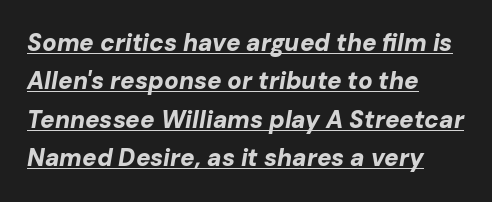
The image shows 24 px bold type, italic (leaning right); set left-aligned, normal line spacing (1.6x), normal letter spacing, underlined.
